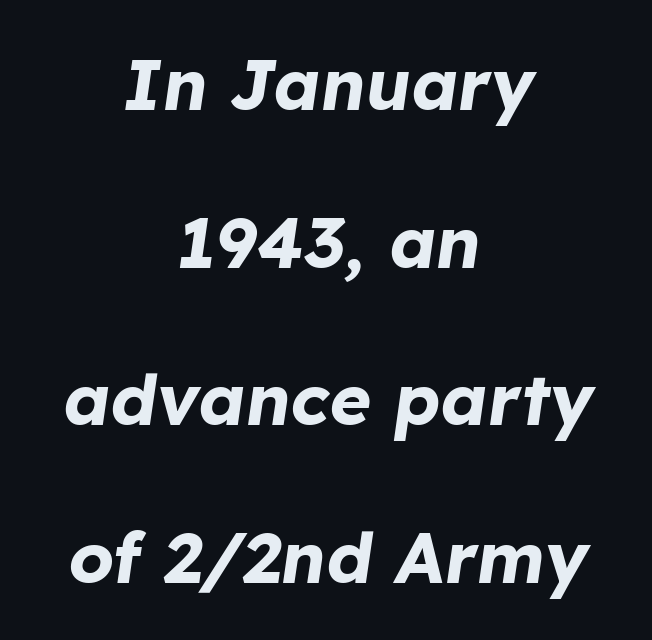
{"italic": "yes", "lean": "right", "slant_degrees": 8, "bold": "yes", "weight": "bold", "width": "normal", "stroke_contrast": "low", "x_height": "medium", "monospaced": "no", "underline": "no", "align": "center", "line_spacing": "loose", "line_spacing_ratio": 2.22, "letter_spacing": "normal", "letter_spacing_em": 0.0, "glyph_px": 71}
